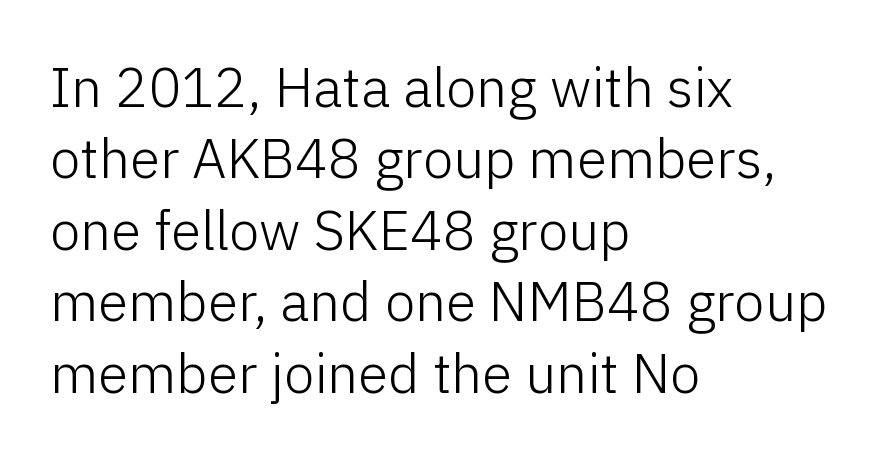
Regarding serifs, this sample does without them. In CSS terms this would be text-align: left. This sample keeps an unexceptional amount of space between lines. No extra tracking has been applied to these lines. Descenders are the only things crossing below the line. Spacing verdict: proportional, widths tailored to each character.
